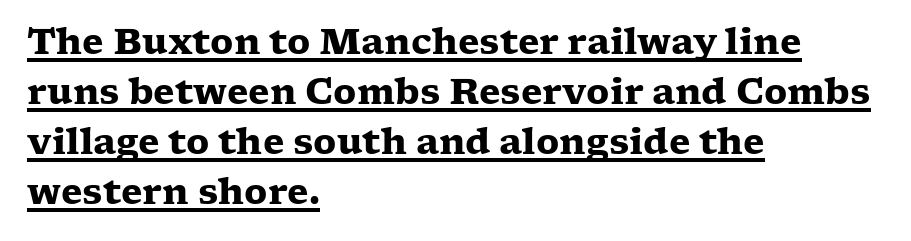
The image shows 35 px heavy, wide serif type, upright; set left-aligned, normal line spacing (1.43x), normal letter spacing, underlined; low stroke contrast and a medium x-height.
